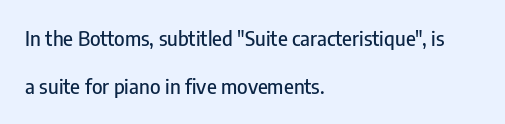
The image shows 20 px text type, upright; set left-aligned, loose line spacing (2.38x), normal letter spacing, not underlined.
